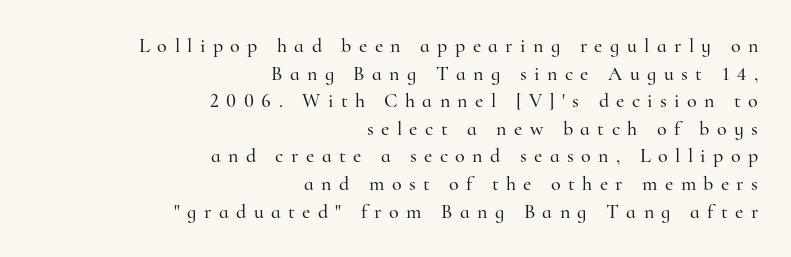
{"italic": "no", "underline": "no", "align": "right", "line_spacing": "normal", "line_spacing_ratio": 1.38, "letter_spacing": "wide", "letter_spacing_em": 0.37, "glyph_px": 20}
